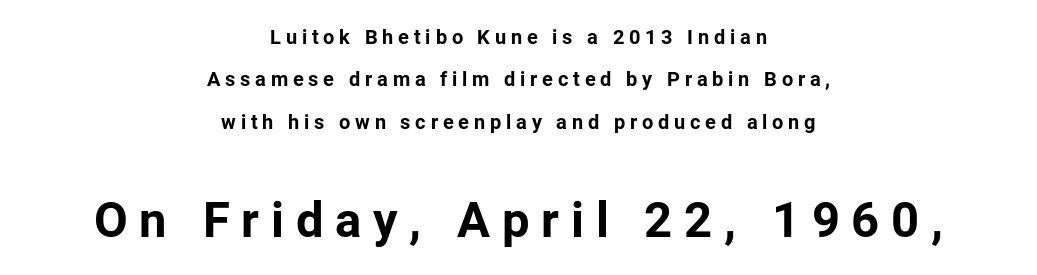
{"serif": "no", "italic": "no", "bold": "yes", "weight": "bold", "width": "normal", "stroke_contrast": "low", "x_height": "medium", "monospaced": "no", "underline": "no", "align": "center", "line_spacing": "loose", "line_spacing_ratio": 2.12, "letter_spacing": "wide", "letter_spacing_em": 0.24, "larger_block": "second", "size_ratio": 2.45, "glyph_px": 49}
